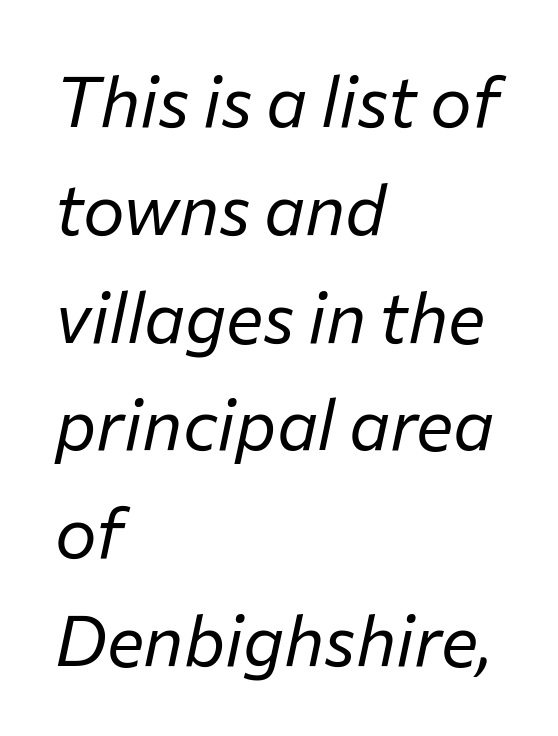
The image shows 70 px regular-weight type, italic (leaning right); set left-aligned, normal line spacing (1.54x), normal letter spacing, not underlined; low stroke contrast and a medium x-height.
